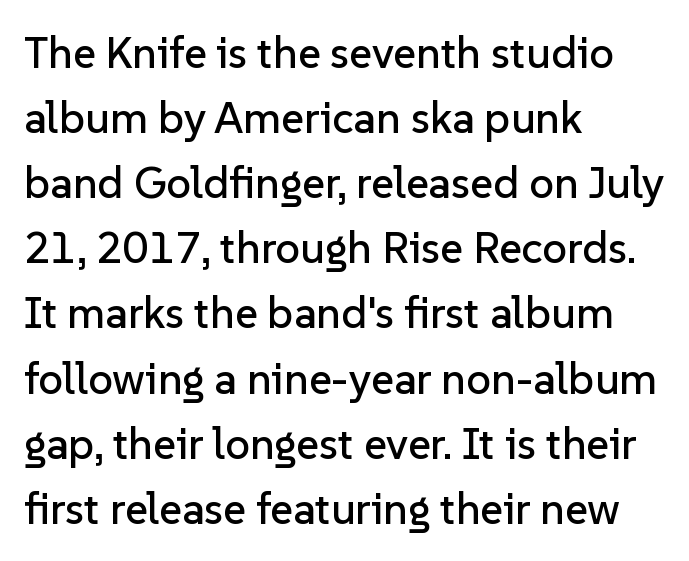
{"serif": "no", "italic": "no", "width": "normal", "stroke_contrast": "low", "x_height": "medium", "monospaced": "no", "underline": "no", "align": "left", "line_spacing": "normal", "line_spacing_ratio": 1.48, "letter_spacing": "normal", "letter_spacing_em": 0.0, "glyph_px": 44}
